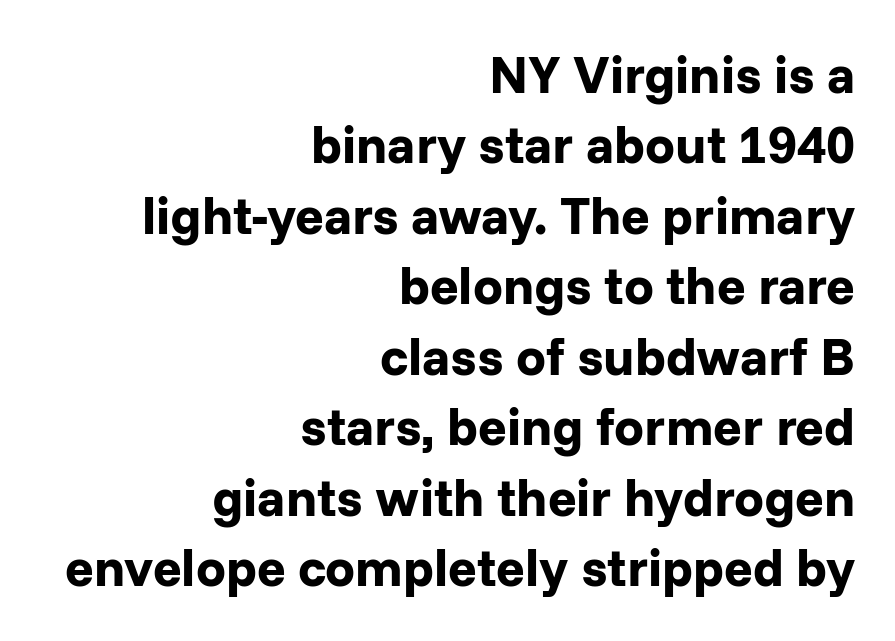
Typographic density is high because the face is bold. The rendering shows plain stroke endings on the letterforms — a sans-serif design. Look at the tracking — it's just the regular setting, nothing added. Style check: upright.
